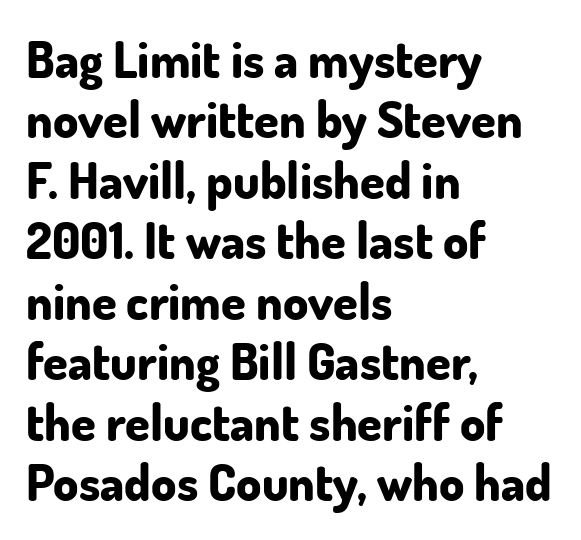
The strokes are fattened all the way to bold. The tracking reads as untouched default to a designer's eye. All the whitespace from short lines collects on the right. The font family rendered here belongs to the sans-serif group. The face used here is proportionally spaced, like ordinary book or web type. The specimen reads as upright at a glance.
